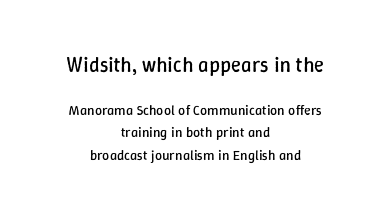
The typeface has the unassuming heft of standard copy or less. Ascenders rise straight up at ninety degrees. Note: larger setting up top, smaller setting below. Notice how the passage keeps no hard edge, just a central spine. Quick note: underline off. Here the glyphs are tracked normally, forming tight word shapes.
